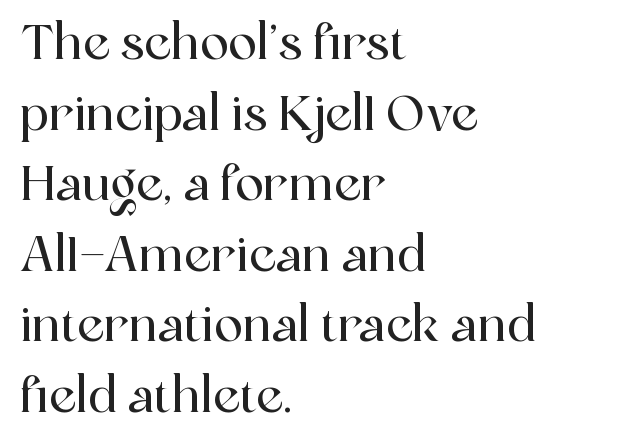
Leading: standard. Typeset ragged right — the left edge is the straight one. Do the letters lean? They stand straight. Type without underlining. Varying glyph widths throughout — classic text-font behaviour.
